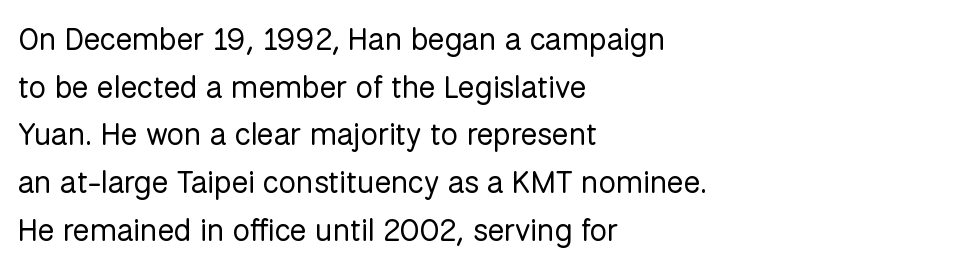
Q: Is the text bold? A: No.
Q: Is the text italic (slanted)? A: No, it is upright.
Q: Is the typeface a serif or a sans-serif typeface? A: Sans-serif.
Q: Is the text underlined? A: No.
Q: How is the paragraph aligned? A: Left-aligned.
Q: Is the spacing between letters normal or unusually wide? A: Normal.
Q: Is the spacing between lines tight, normal or loose? A: Normal.
Q: Width (condensed, normal, or wide)? A: Normal.
Q: Stroke contrast? A: Low.
Q: x-height? A: Medium.
Q: Monospaced? A: No.
